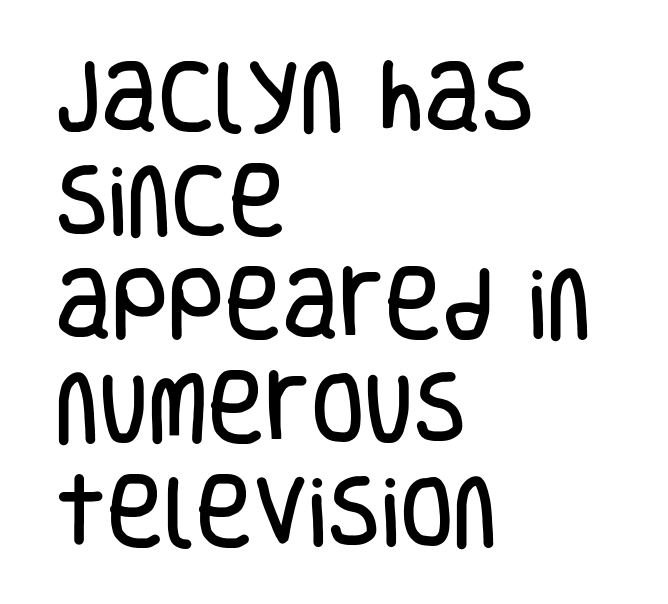
Q: Is the text italic (slanted)? A: No, it is upright.
Q: Is the typeface a serif or a sans-serif typeface? A: Sans-serif.
Q: Is the text underlined? A: No.
Q: How is the paragraph aligned? A: Left-aligned.
Q: Is the spacing between letters normal or unusually wide? A: Normal.
Q: Is the spacing between lines tight, normal or loose? A: Normal.
Q: Width (condensed, normal, or wide)? A: Condensed.
Q: Stroke contrast? A: Low.
Q: x-height? A: Large.
Q: Monospaced? A: No.
